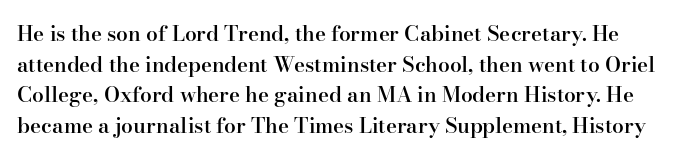
{"italic": "no", "bold": "semi", "underline": "no", "line_spacing": "normal", "line_spacing_ratio": 1.46, "letter_spacing": "normal", "letter_spacing_em": 0.0, "glyph_px": 21}
